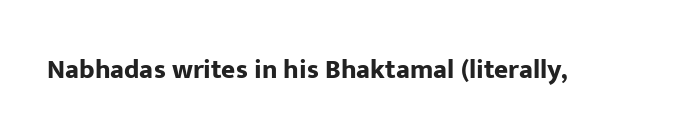
{"italic": "no", "bold": "yes", "underline": "no", "letter_spacing": "normal", "letter_spacing_em": 0.0, "glyph_px": 27}
